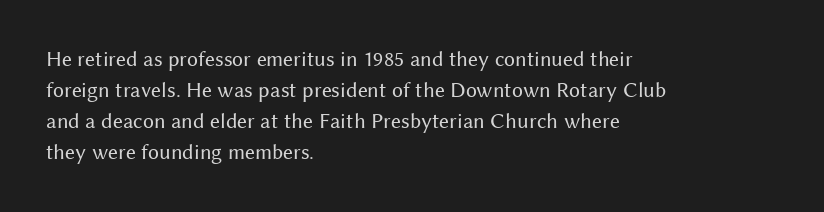
The words here are not underlined. Default kerning and tracking; the words read as compact shapes. The paragraph shown leans on its left margin. Posture: straight, roman, zero tilt. Vertical stems look standard width or narrower in stroke. Vertical spacing — default.
